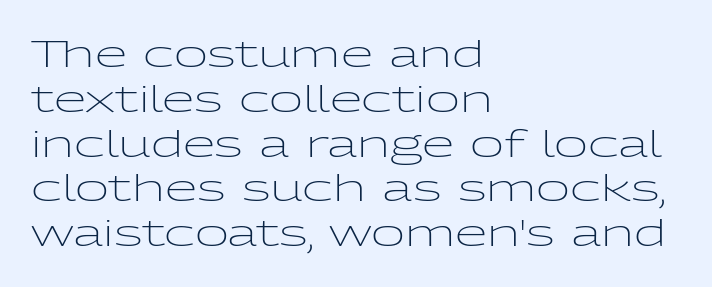
{"serif": "no", "italic": "no", "bold": "no", "weight": "light", "width": "wide", "stroke_contrast": "low", "x_height": "medium", "monospaced": "no", "underline": "no", "align": "left", "line_spacing_ratio": 1.21, "letter_spacing": "normal", "letter_spacing_em": 0.0, "glyph_px": 37}
